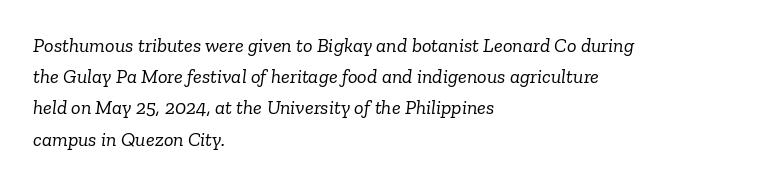
Q: Is the text bold? A: No.
Q: Is the text italic (slanted)? A: Yes, it leans right by about 6 degrees.
Q: Is the text underlined? A: No.
Q: How is the paragraph aligned? A: Left-aligned.
Q: Is the spacing between letters normal or unusually wide? A: Normal.
Q: Is the spacing between lines tight, normal or loose? A: Normal.
